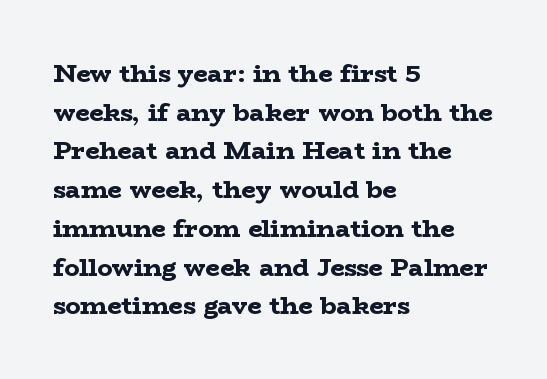
Q: Is the text bold? A: Yes.
Q: Is the text italic (slanted)? A: No, it is upright.
Q: Is the text underlined? A: No.
Q: How is the paragraph aligned? A: Left-aligned.
Q: Is the spacing between letters normal or unusually wide? A: Normal.
Q: Is the spacing between lines tight, normal or loose? A: Normal.
